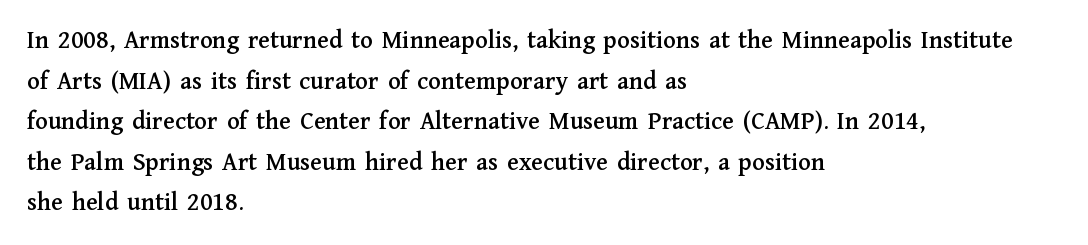
This rendering features lettering with no underline. How are the letters spaced? Ordinarily, with no added tracking. The setting favours the left margin, as ordinary paragraphs usually do. Does the lettering tilt? It doesn't — this is upright. Summary of vertical rhythm: regular, with standard interline spacing.
